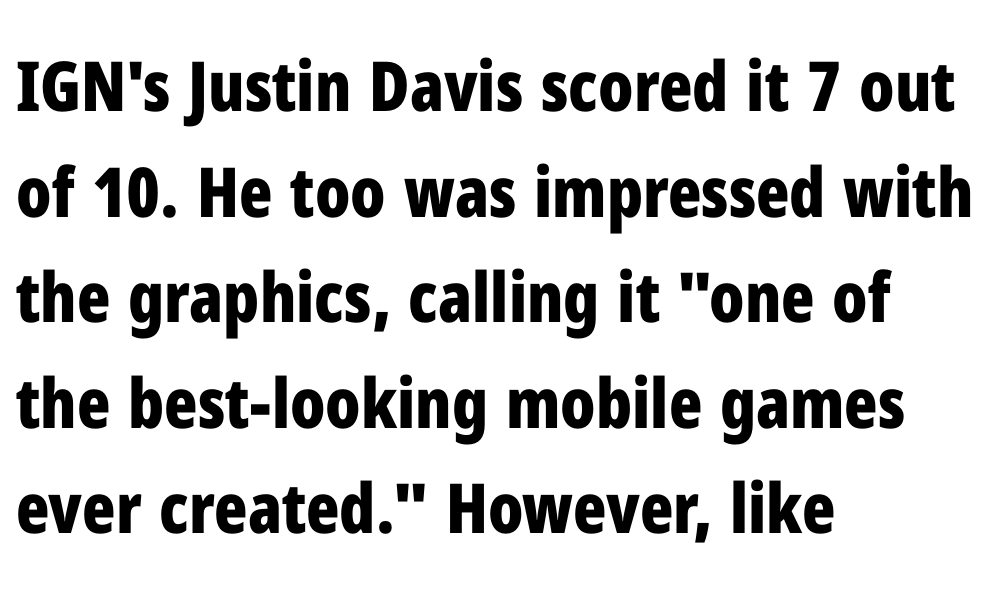
{"serif": "no", "italic": "no", "bold": "yes", "weight": "bold", "width": "condensed", "stroke_contrast": "low", "x_height": "medium", "monospaced": "no", "underline": "no", "align": "left", "line_spacing": "normal", "line_spacing_ratio": 1.53, "letter_spacing": "normal", "letter_spacing_em": 0.0, "glyph_px": 69}
